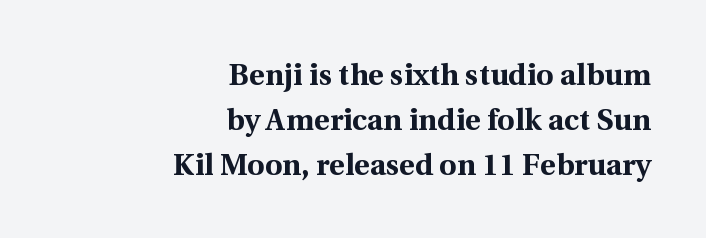
The image shows 30 px bold serif type, upright; set right-aligned, normal line spacing (1.5x), normal letter spacing, not underlined; a medium x-height.
